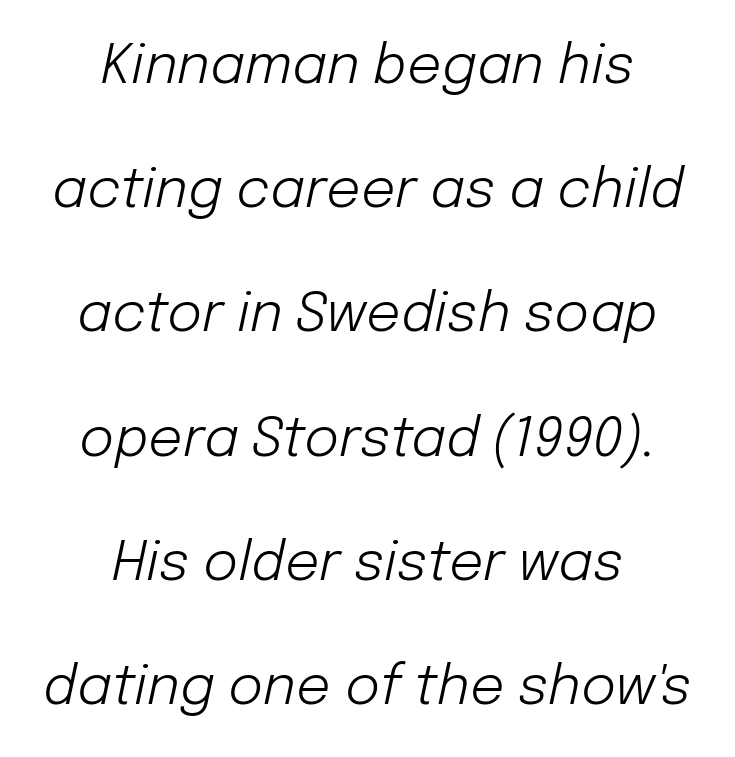
Think of a printed novel: that variable character pitch is what you see here. Underline: absent. The horizontal fit of the characters is conventional and even. Think standard paragraph weight, or any step lighter than that. Airy leading. The typesetter chose a symmetrical, centered arrangement here.
